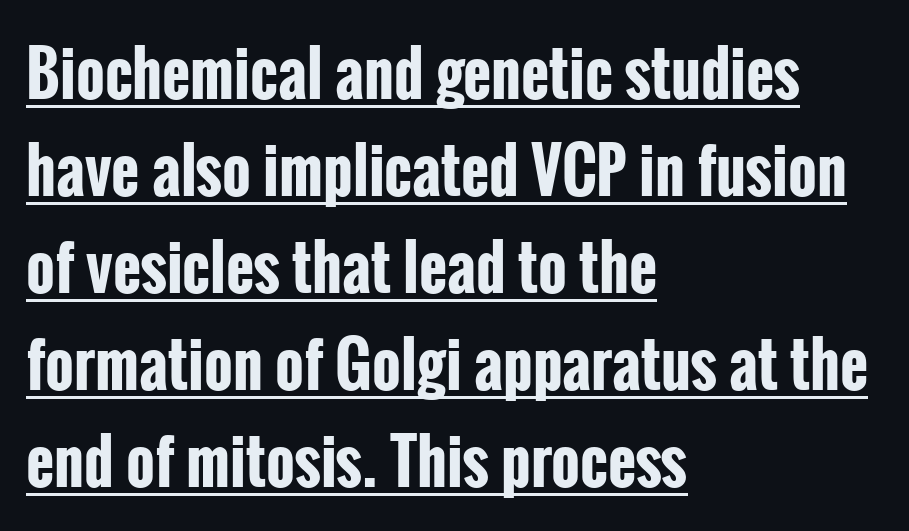
Q: Is the text bold? A: Yes.
Q: Is the text italic (slanted)? A: No, it is upright.
Q: Is the typeface a serif or a sans-serif typeface? A: Sans-serif.
Q: Is the text underlined? A: Yes.
Q: How is the paragraph aligned? A: Left-aligned.
Q: Is the spacing between letters normal or unusually wide? A: Normal.
Q: Is the spacing between lines tight, normal or loose? A: Normal.
Q: Width (condensed, normal, or wide)? A: Condensed.
Q: Stroke contrast? A: Low.
Q: x-height? A: Medium.
Q: Monospaced? A: No.
